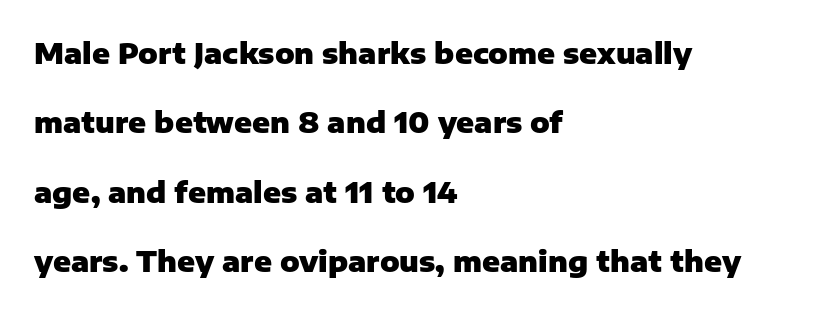
{"serif": "no", "italic": "no", "bold": "yes", "weight": "heavy", "width": "normal", "stroke_contrast": "low", "x_height": "medium", "monospaced": "no", "underline": "no", "align": "left", "line_spacing": "loose", "line_spacing_ratio": 2.39, "letter_spacing": "normal", "letter_spacing_em": 0.0, "glyph_px": 29}
